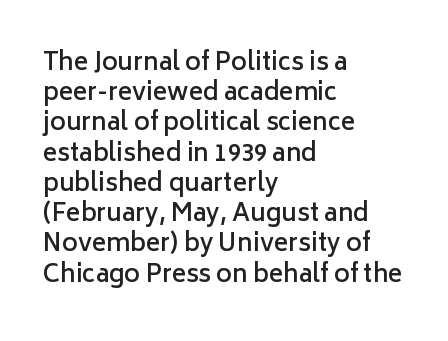
Q: Is the text bold? A: Semi-bold.
Q: Is the text italic (slanted)? A: No, it is upright.
Q: Is the text underlined? A: No.
Q: How is the paragraph aligned? A: Left-aligned.
Q: Is the spacing between letters normal or unusually wide? A: Normal.
Q: Is the spacing between lines tight, normal or loose? A: Normal.
